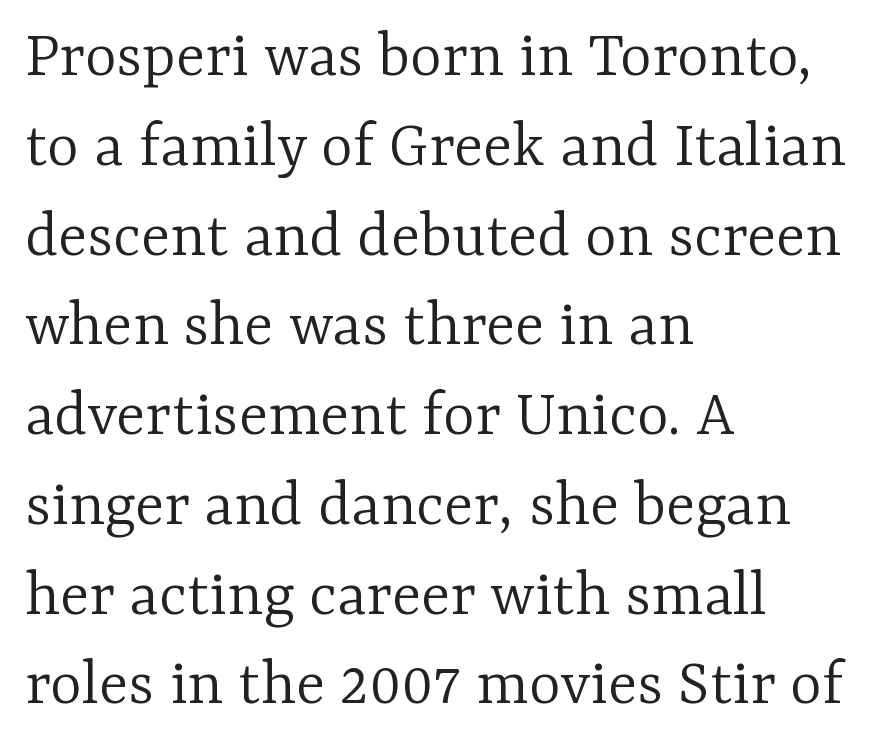
The image shows 68 px light serif type, upright; set left-aligned, normal line spacing (1.32x), normal letter spacing, not underlined; low stroke contrast and a medium x-height.
